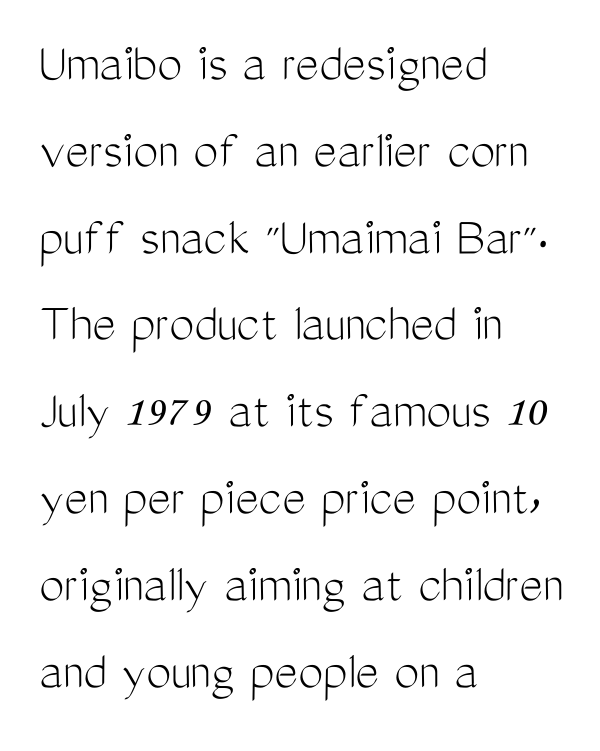
Q: Is the text bold? A: No.
Q: Is the text italic (slanted)? A: No, it is upright.
Q: Is the typeface a serif or a sans-serif typeface? A: Sans-serif.
Q: Is the text underlined? A: No.
Q: How is the paragraph aligned? A: Left-aligned.
Q: Is the spacing between letters normal or unusually wide? A: Normal.
Q: Is the spacing between lines tight, normal or loose? A: Normal.
Q: Width (condensed, normal, or wide)? A: Condensed.
Q: Stroke contrast? A: Medium.
Q: x-height? A: Medium.
Q: Monospaced? A: No.
